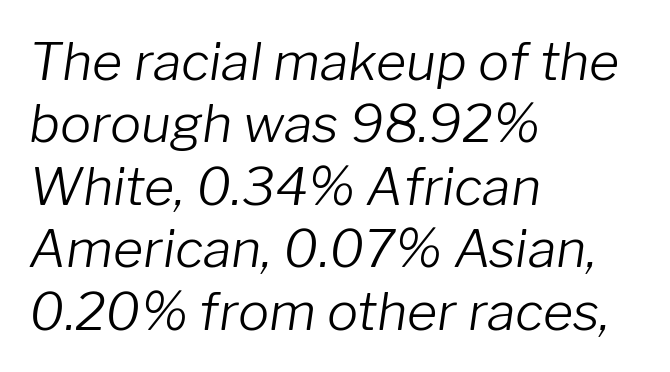
Q: Is the text bold? A: No.
Q: Is the text italic (slanted)? A: Yes, it leans right by about 8 degrees.
Q: Is the text underlined? A: No.
Q: How is the paragraph aligned? A: Left-aligned.
Q: Is the spacing between letters normal or unusually wide? A: Normal.
Q: Width (condensed, normal, or wide)? A: Normal.
Q: Stroke contrast? A: Low.
Q: x-height? A: Medium.
Q: Monospaced? A: No.
